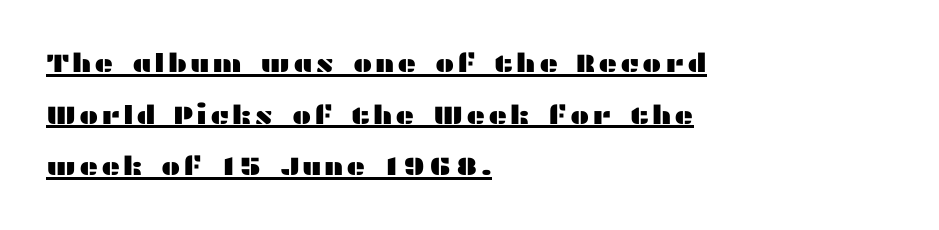
Nope, not italic — everything's standing straight. Baseline-to-baseline distance is far greater than the letter height. The rag falls on the right side of this text block. The sample's only ornament is a line tracing under the words.
